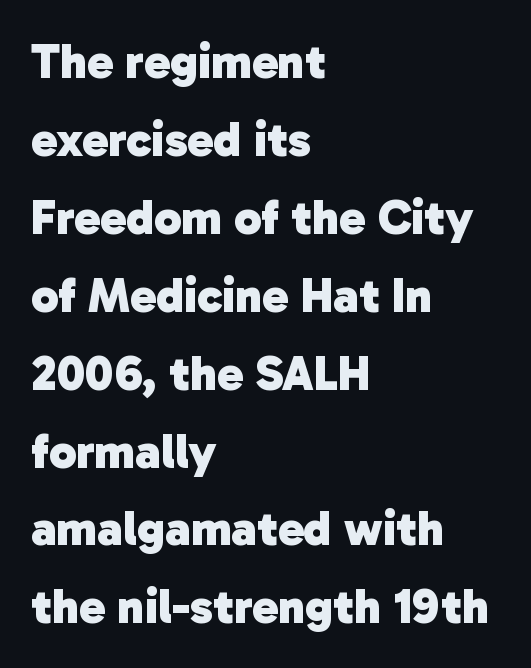
{"serif": "no", "bold": "yes", "weight": "heavy", "width": "normal", "stroke_contrast": "low", "x_height": "medium", "monospaced": "no", "underline": "no", "align": "left", "line_spacing": "normal", "line_spacing_ratio": 1.59, "letter_spacing": "normal", "letter_spacing_em": 0.0, "glyph_px": 49}
